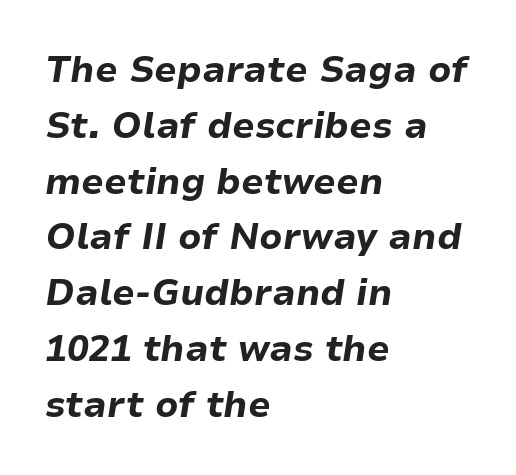
The image shows 36 px bold type, italic (leaning right); set left-aligned, normal line spacing (1.55x), normal letter spacing, not underlined; low stroke contrast and a medium x-height.
